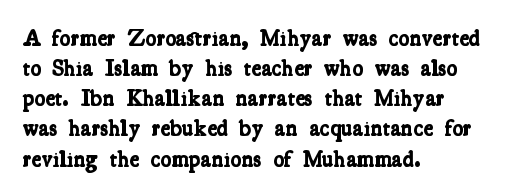
{"bold": "yes", "underline": "no", "align": "left", "line_spacing": "normal", "line_spacing_ratio": 1.31, "letter_spacing": "normal", "letter_spacing_em": 0.0, "glyph_px": 23}
